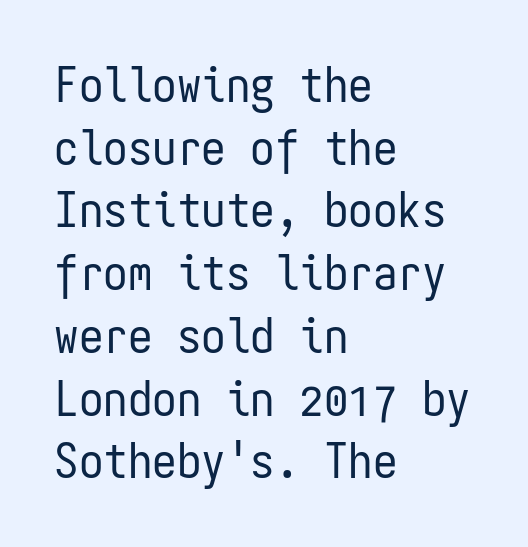
Q: Is the text bold? A: No.
Q: Is the text italic (slanted)? A: No, it is upright.
Q: Is the typeface a serif or a sans-serif typeface? A: Sans-serif.
Q: Is the text underlined? A: No.
Q: How is the paragraph aligned? A: Left-aligned.
Q: Is the spacing between letters normal or unusually wide? A: Normal.
Q: Is the spacing between lines tight, normal or loose? A: Normal.
Q: Width (condensed, normal, or wide)? A: Condensed.
Q: Stroke contrast? A: Low.
Q: x-height? A: Medium.
Q: Monospaced? A: Yes.
